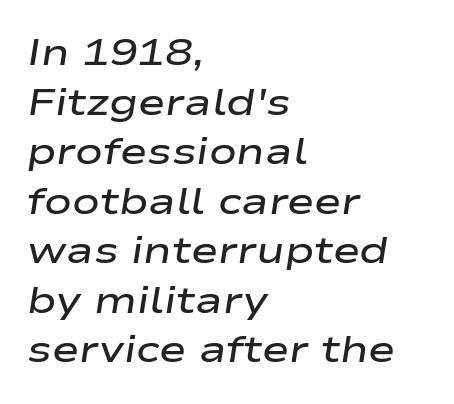
Short note: letters normally spaced. Does the lettering tilt? It does — this is italic. Each letter keeps its own natural width here, so spacing adapts to shape. Clear beneath every line of the passage. A typesetter would call this leading conventional body-copy spacing. Heft: intermediate — a semibold.
